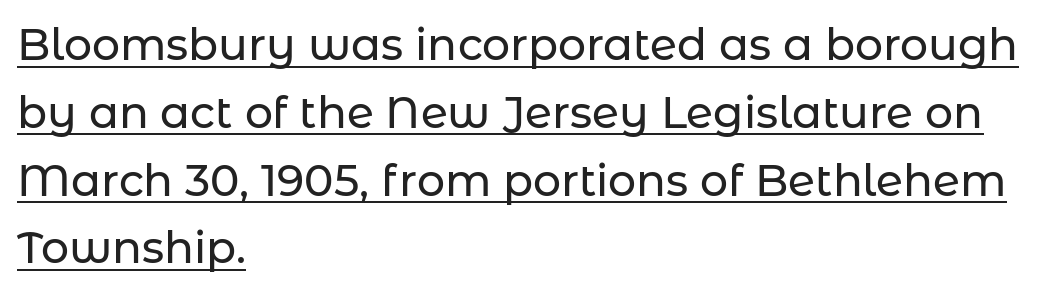
Q: Is the text italic (slanted)? A: No, it is upright.
Q: Is the typeface a serif or a sans-serif typeface? A: Sans-serif.
Q: Is the text underlined? A: Yes.
Q: How is the paragraph aligned? A: Left-aligned.
Q: Is the spacing between letters normal or unusually wide? A: Normal.
Q: Is the spacing between lines tight, normal or loose? A: Normal.
Q: Width (condensed, normal, or wide)? A: Normal.
Q: Stroke contrast? A: Low.
Q: x-height? A: Medium.
Q: Monospaced? A: No.
